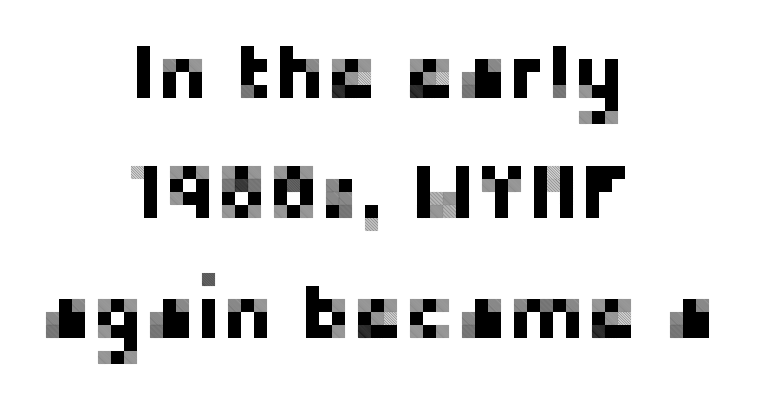
{"serif": "no", "italic": "no", "width": "normal", "stroke_contrast": "low", "x_height": "medium", "monospaced": "no", "underline": "no", "align": "center", "line_spacing": "normal", "line_spacing_ratio": 1.54, "letter_spacing": "normal", "letter_spacing_em": 0.0, "glyph_px": 78}
